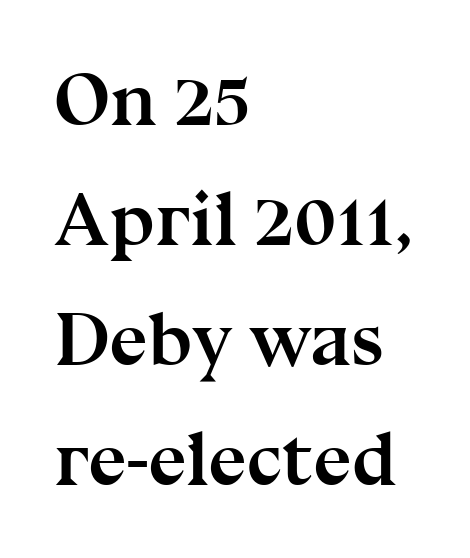
Typesetter's note: full bold, strokes at maximum text heaviness. Proportional: the letters do not fall into vertical columns. The string is rendered with underlining switched off. If you measured baseline to baseline, you'd find a middling distance. Left-aligned paragraph, ragged on the right.
